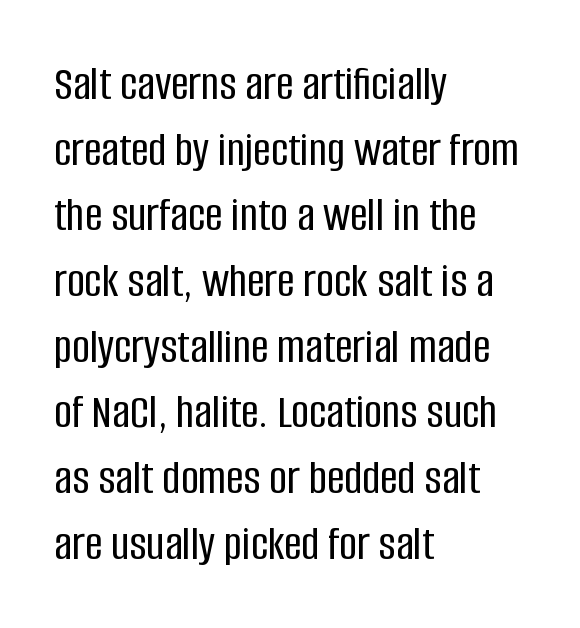
The image shows 49 px condensed sans-serif type, upright; set left-aligned, normal line spacing (1.34x), normal letter spacing, not underlined; low stroke contrast and a large x-height.
